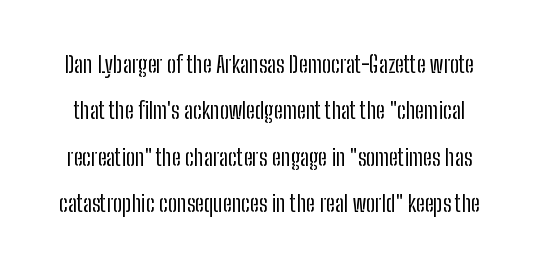
{"italic": "no", "bold": "no", "underline": "no", "line_spacing": "loose", "line_spacing_ratio": 2.02, "letter_spacing": "normal", "letter_spacing_em": 0.0, "glyph_px": 23}
